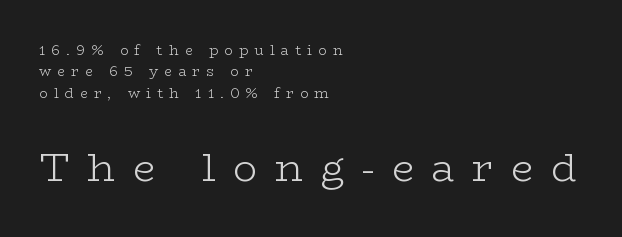
The image shows 40 px light, wide serif type, upright; set left-aligned, normal line spacing (1.52x), unusually wide letter spacing (+0.44 em), not underlined; the second (bottom) block is 2.86x larger; low stroke contrast and a medium x-height.
